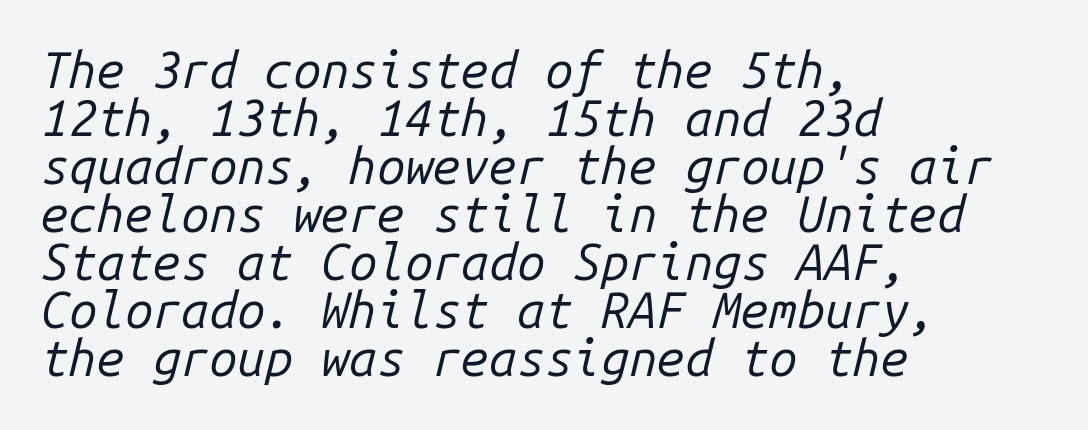
Q: Is the text bold? A: No.
Q: Is the text italic (slanted)? A: Yes, it leans right by about 14 degrees.
Q: Is the text underlined? A: No.
Q: How is the paragraph aligned? A: Left-aligned.
Q: Is the spacing between letters normal or unusually wide? A: Normal.
Q: Is the spacing between lines tight, normal or loose? A: Tight.
Q: Width (condensed, normal, or wide)? A: Normal.
Q: Stroke contrast? A: Low.
Q: x-height? A: Medium.
Q: Monospaced? A: Yes.
